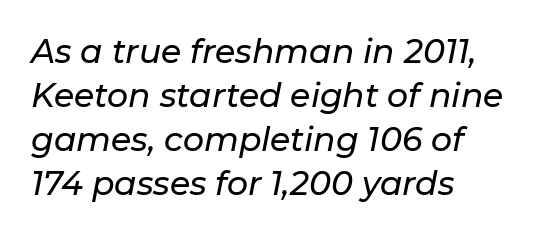
Q: Is the text italic (slanted)? A: Yes, it leans right by about 11 degrees.
Q: Is the text underlined? A: No.
Q: How is the paragraph aligned? A: Left-aligned.
Q: Is the spacing between letters normal or unusually wide? A: Normal.
Q: Is the spacing between lines tight, normal or loose? A: Normal.
Q: Width (condensed, normal, or wide)? A: Normal.
Q: Stroke contrast? A: Low.
Q: x-height? A: Medium.
Q: Monospaced? A: No.
